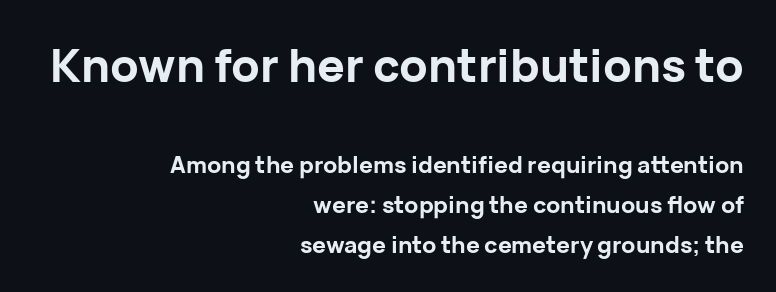
Letter spacing: default. The face used here is proportionally spaced, like ordinary book or web type. Alignment: flush right. Look at the glyph heights: the upper group is clearly the bigger setting.
